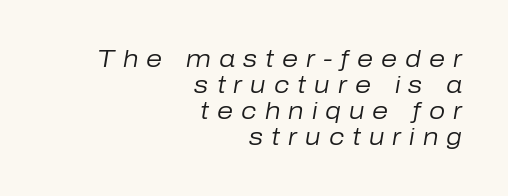
The gap between lines stays unmarked. Line endings align vertically; line beginnings do not. Italic? Definitely — the glyphs are oblique. What's the leading like? Squeezed, with rows nearly overlapping. Compared with a typical body face, this is equally light or lighter still.
